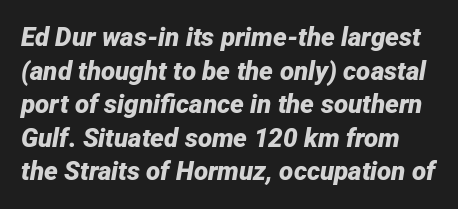
{"italic": "yes", "lean": "right", "slant_degrees": 12, "bold": "yes", "underline": "no", "line_spacing": "normal", "line_spacing_ratio": 1.29, "letter_spacing": "normal", "letter_spacing_em": 0.0, "glyph_px": 26}
